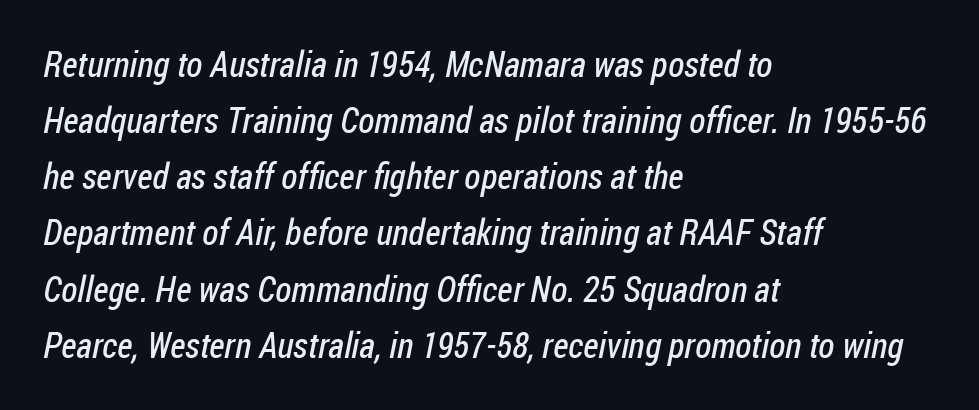
Nothing unusual about the tracking: characters are spaced as the font intends. Counters stay open thanks to moderate or lighter strokes. You could not count columns in this text — the font is proportionally spaced. Examine the stroke ends and you'll find no serifs. Vertically, the passage feels balanced, rows spaced as you'd expect. Teacher's note: observe the even left margin — that is flush-left alignment.
